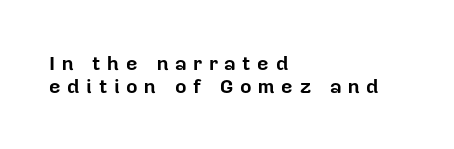
The image shows 20 px bold type, upright; set left-aligned, line spacing 1.16x, unusually wide letter spacing (+0.33 em), not underlined.
